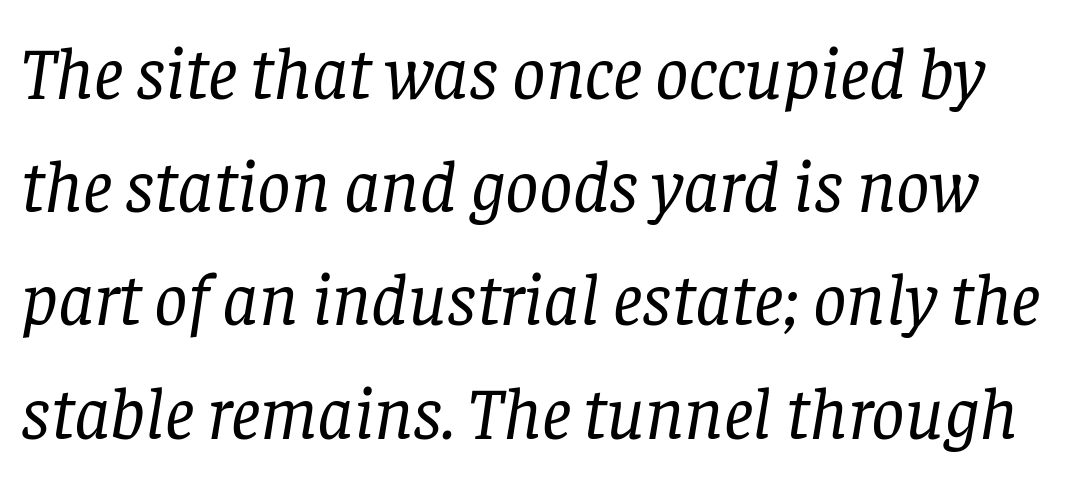
Q: Is the text bold? A: No.
Q: Is the text italic (slanted)? A: Yes, it leans right by about 8 degrees.
Q: Is the typeface a serif or a sans-serif typeface? A: Serif.
Q: Is the text underlined? A: No.
Q: Is the spacing between letters normal or unusually wide? A: Normal.
Q: Is the spacing between lines tight, normal or loose? A: Normal.
Q: Width (condensed, normal, or wide)? A: Normal.
Q: Stroke contrast? A: Low.
Q: x-height? A: Large.
Q: Monospaced? A: No.
